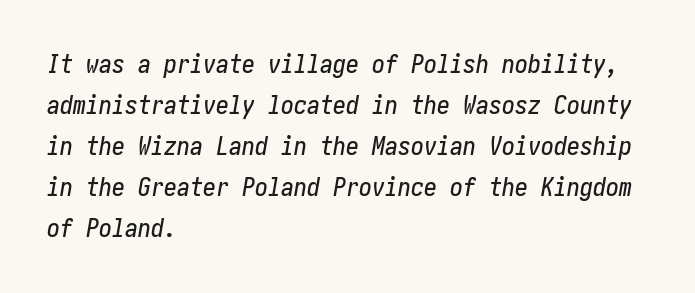
Q: Is the text italic (slanted)? A: Yes, it leans right by about 10 degrees.
Q: Is the text underlined? A: No.
Q: How is the paragraph aligned? A: Left-aligned.
Q: Is the spacing between letters normal or unusually wide? A: Normal.
Q: Is the spacing between lines tight, normal or loose? A: Normal.
